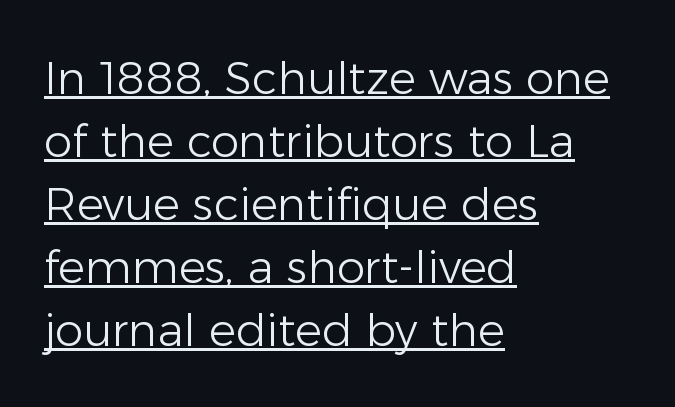
{"serif": "no", "italic": "no", "bold": "no", "weight": "light", "width": "normal", "stroke_contrast": "low", "x_height": "medium", "monospaced": "no", "underline": "yes", "align": "left", "line_spacing": "normal", "line_spacing_ratio": 1.4, "letter_spacing": "normal", "letter_spacing_em": 0.0, "glyph_px": 45}
